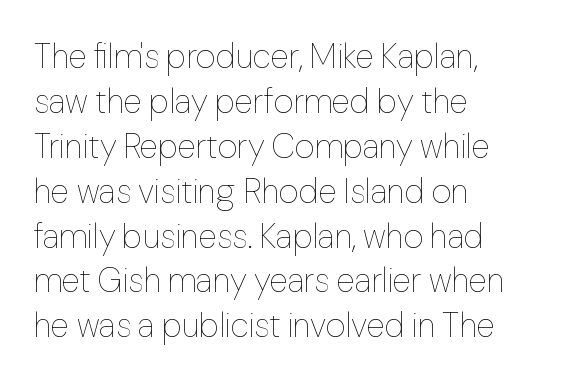
The image shows 34 px thin type, upright; set left-aligned, normal line spacing (1.32x), normal letter spacing, not underlined; low stroke contrast and a medium x-height.
